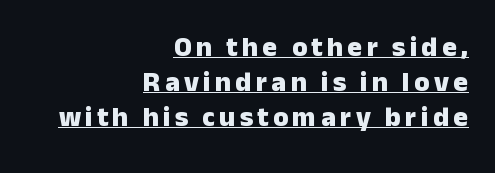
The rendering uses a moderate line-height, typical for paragraphs. Which margin do the lines hug? The right one — the left edge is uneven. Compared with undecorated copy, this sample adds a rule below the words. Here the designer chose a conventional face with non-uniform glyph widths. Upright lettering throughout.
